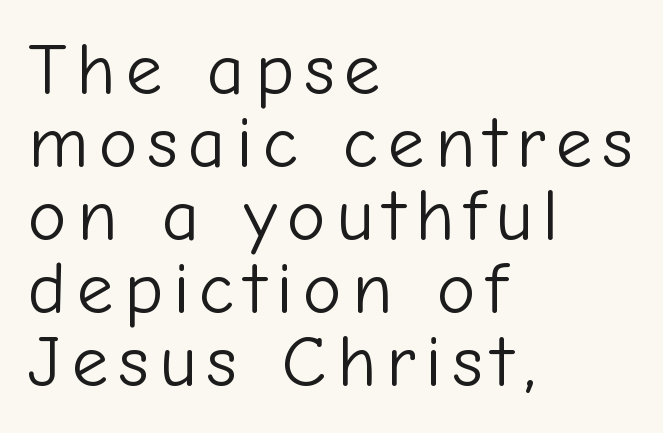
{"serif": "no", "italic": "no", "bold": "no", "weight": "light", "width": "normal", "stroke_contrast": "low", "x_height": "medium", "monospaced": "no", "underline": "no", "align": "left", "line_spacing": "tight", "line_spacing_ratio": 1.0, "glyph_px": 73}
